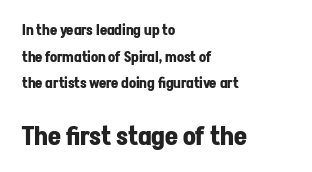
The image shows 25 px bold type, upright; set left-aligned, loose line spacing (1.9x), normal letter spacing, not underlined; the second (bottom) block is 1.79x larger.
